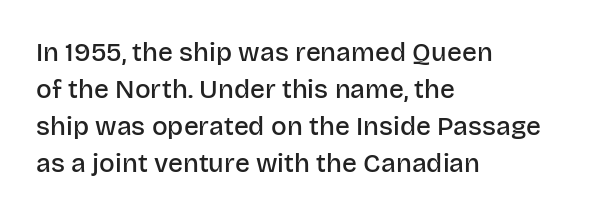
{"italic": "no", "bold": "semi", "underline": "no", "align": "left", "line_spacing": "normal", "line_spacing_ratio": 1.42, "letter_spacing": "normal", "letter_spacing_em": 0.0, "glyph_px": 26}
